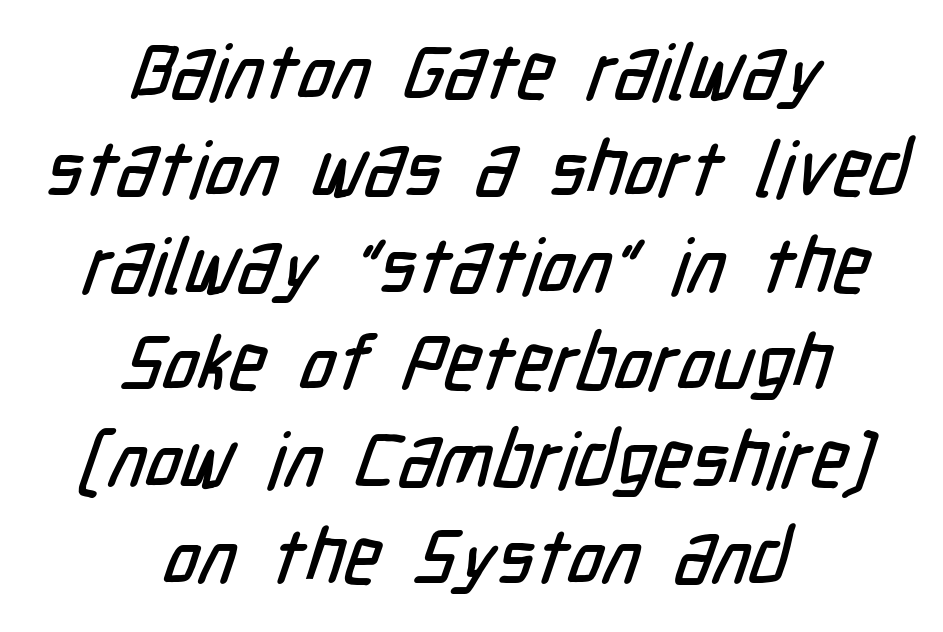
{"serif": "no", "width": "condensed", "stroke_contrast": "low", "x_height": "medium", "monospaced": "no", "underline": "no", "align": "center", "line_spacing": "normal", "line_spacing_ratio": 1.26, "letter_spacing": "normal", "letter_spacing_em": 0.0, "glyph_px": 77}
